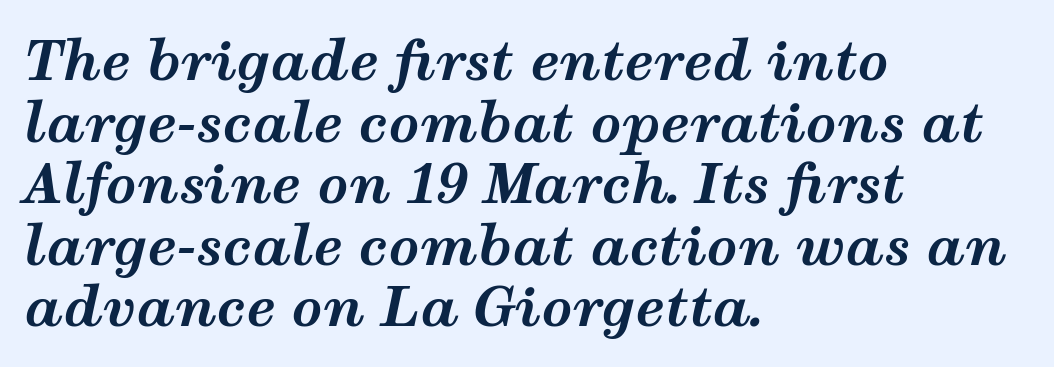
The image shows 54 px bold, wide type, italic (leaning right); set left-aligned, tight line spacing (1.14x), normal letter spacing, not underlined; medium stroke contrast and a medium x-height.
